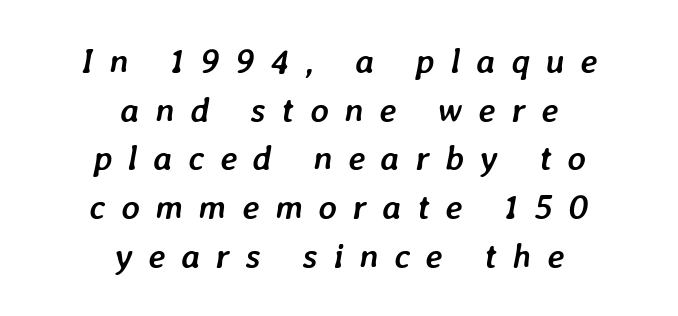
The image shows 35 px semibold type, italic (leaning right); set centered, normal line spacing (1.39x), unusually wide letter spacing (+0.45 em), not underlined; low stroke contrast and a medium x-height.
